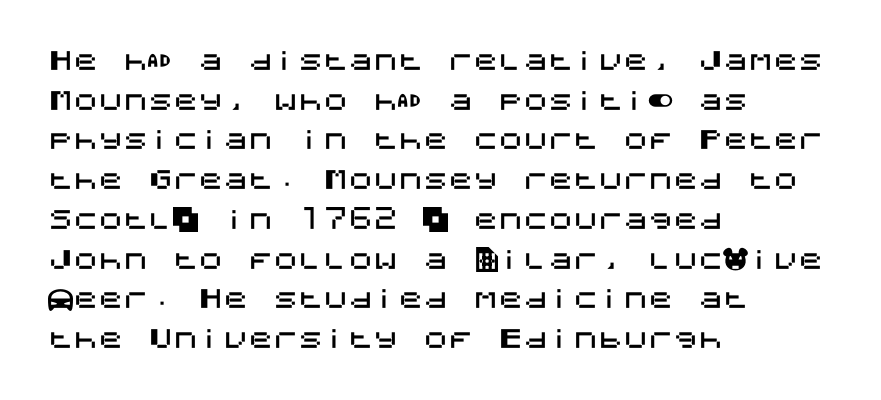
Words appear dense and cohesive because spacing is normal. Italic? Not at all — the glyphs are vertical. Horizontally, the lines are justified to the leading edge only. Leading matches the norm, producing a regular column. Each row of text sits above clean, open space.
